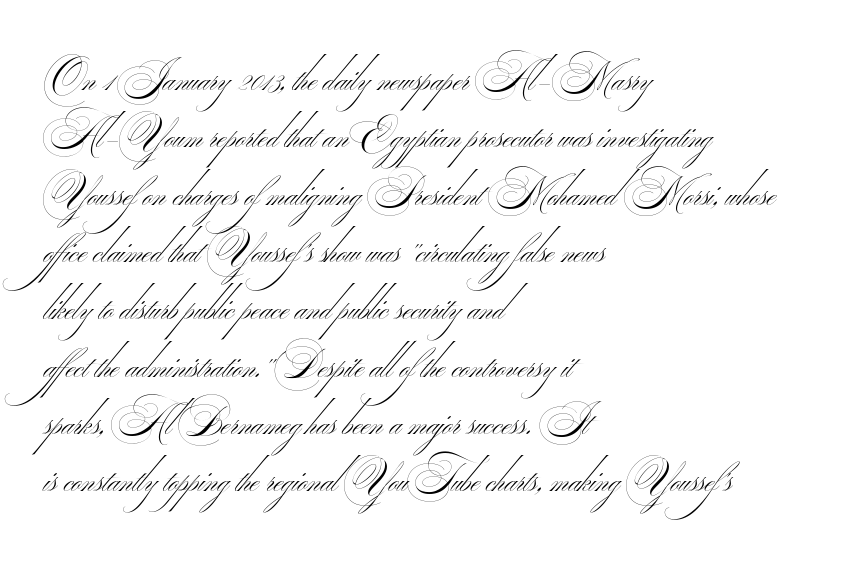
The image shows 39 px thin, wide sans-serif type; set left-aligned, normal line spacing (1.47x), normal letter spacing, not underlined; medium stroke contrast.
